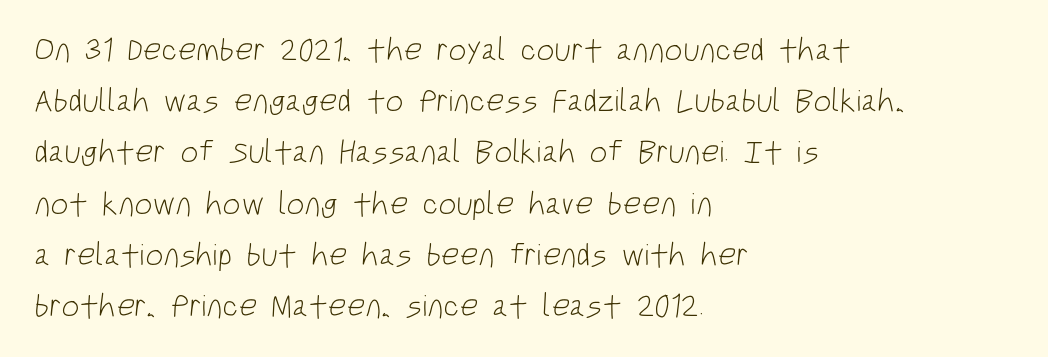
Stems and bowls with no extra thickness — not bold. Each line starts at the same left margin while the right side varies. Words appear dense and cohesive because spacing is normal. The rendering uses natural spacing where letterforms have individual widths. The words here are not underlined. A typesetter would label this face a sans.
